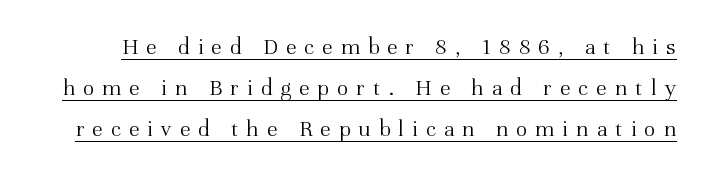
The image shows 24 px text type, upright; set normal line spacing (1.7x), unusually wide letter spacing (+0.33 em), underlined.
